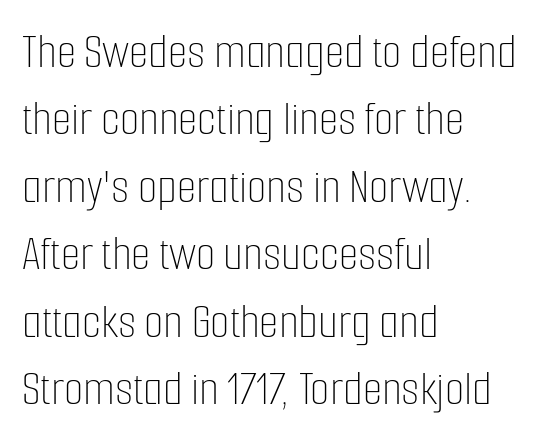
The letters advance in unequal steps, a hallmark of proportional type. The setting favours the left margin, as ordinary paragraphs usually do. Posture: straight, roman, zero tilt. The horizontal fit of the characters is conventional and even. Stems and bowls with no extra thickness — not bold. Quick note: interline space is typical.
